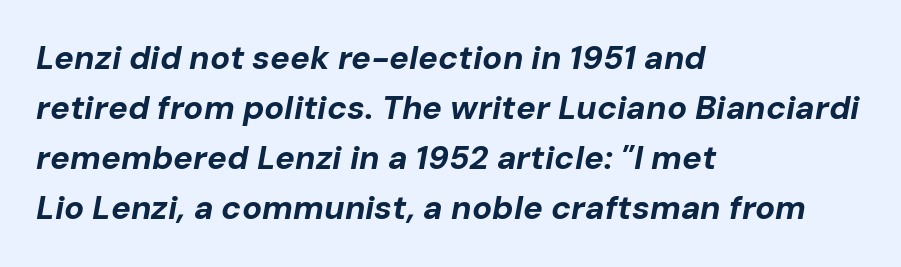
Q: Is the text bold? A: Yes.
Q: Is the text italic (slanted)? A: Yes, it leans right by about 10 degrees.
Q: Is the text underlined? A: No.
Q: How is the paragraph aligned? A: Left-aligned.
Q: Is the spacing between letters normal or unusually wide? A: Normal.
Q: Is the spacing between lines tight, normal or loose? A: Normal.
Q: Width (condensed, normal, or wide)? A: Normal.
Q: Stroke contrast? A: Low.
Q: x-height? A: Medium.
Q: Monospaced? A: No.
